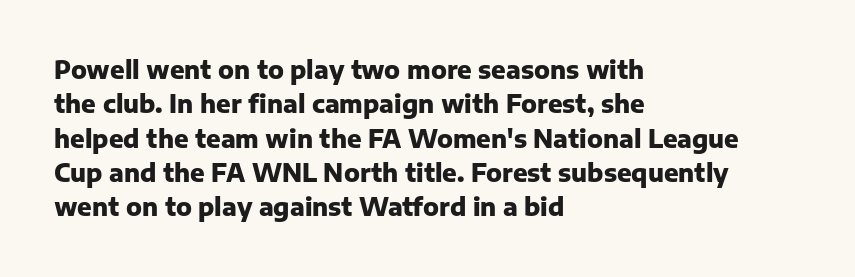
The passage shown is emphatically bold. The space directly below the letters is spotless. Italic? Not at all — the glyphs are vertical. The block of text has a typical density, with ordinary space between rows.
